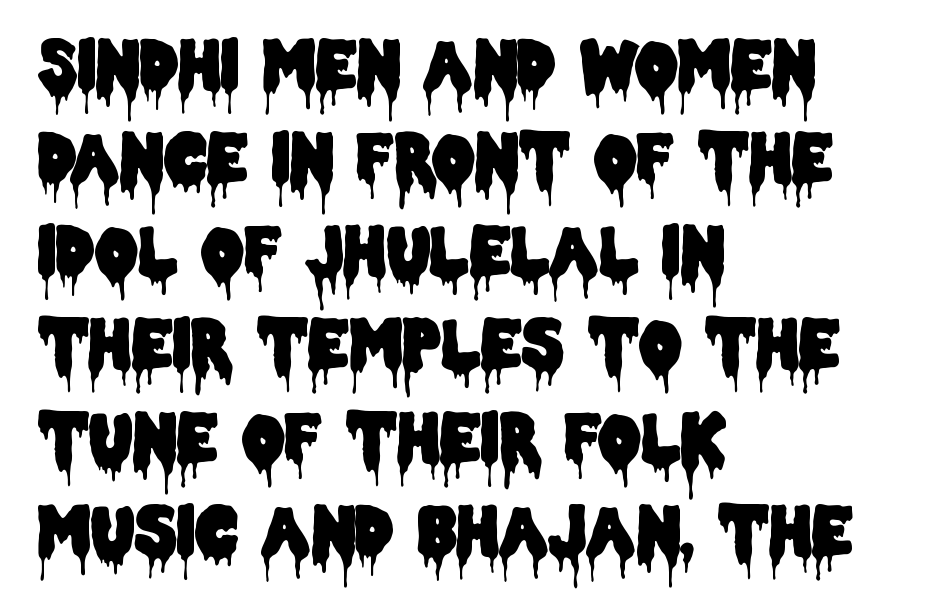
Q: Is the text italic (slanted)? A: No, it is upright.
Q: Is the typeface a serif or a sans-serif typeface? A: Sans-serif.
Q: Is the text underlined? A: No.
Q: How is the paragraph aligned? A: Left-aligned.
Q: Is the spacing between letters normal or unusually wide? A: Normal.
Q: Is the spacing between lines tight, normal or loose? A: Normal.
Q: Width (condensed, normal, or wide)? A: Condensed.
Q: Stroke contrast? A: Low.
Q: x-height? A: Large.
Q: Monospaced? A: No.
